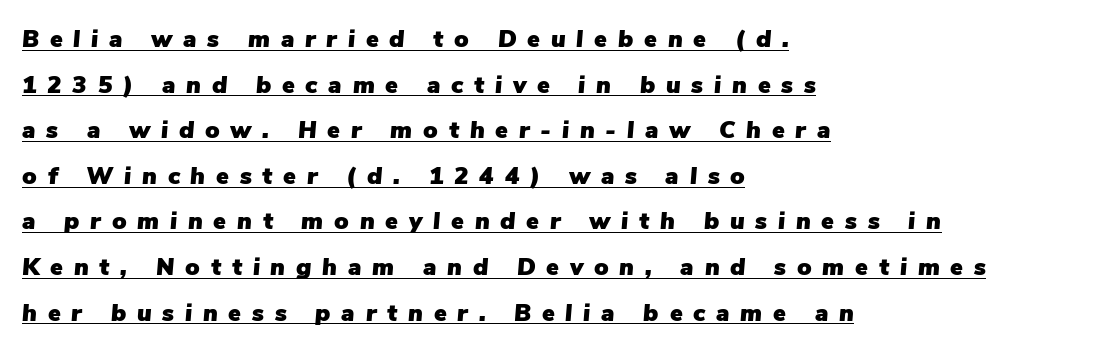
Q: Is the text italic (slanted)? A: Yes, it leans right by about 5 degrees.
Q: Is the text underlined? A: Yes.
Q: How is the paragraph aligned? A: Left-aligned.
Q: Is the spacing between letters normal or unusually wide? A: Unusually wide.
Q: Is the spacing between lines tight, normal or loose? A: Loose.
